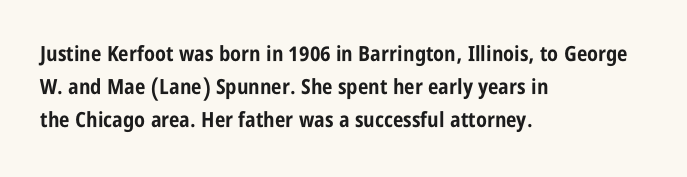
The font is running at its bold setting. Letters rest on an invisible, unmarked baseline. Students, note that the glyphs here touch the page at normal intervals. The rendering anchors every line to the left-hand side.
